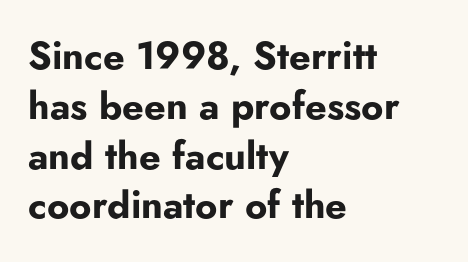
{"serif": "no", "italic": "no", "bold": "yes", "weight": "bold", "width": "normal", "stroke_contrast": "low", "x_height": "small", "monospaced": "no", "underline": "no", "align": "left", "line_spacing": "normal", "line_spacing_ratio": 1.31, "letter_spacing": "normal", "letter_spacing_em": 0.0, "glyph_px": 38}
